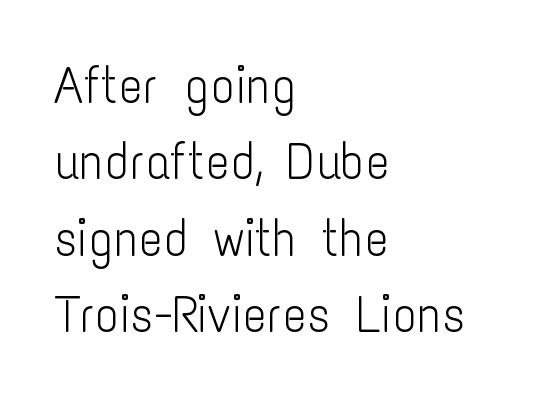
The baseline area is clear. This block has exactly the height ordinary leading produces. The lettering holds an erect, upright posture throughout. Here the designer chose a conventional face with non-uniform glyph widths.
